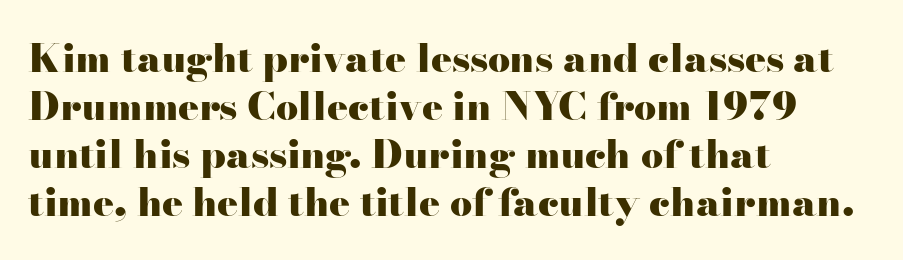
{"serif": "yes", "italic": "no", "bold": "yes", "weight": "heavy", "width": "wide", "stroke_contrast": "high", "x_height": "small", "monospaced": "no", "underline": "no", "align": "left", "line_spacing_ratio": 1.23, "letter_spacing": "normal", "letter_spacing_em": 0.0, "glyph_px": 39}
